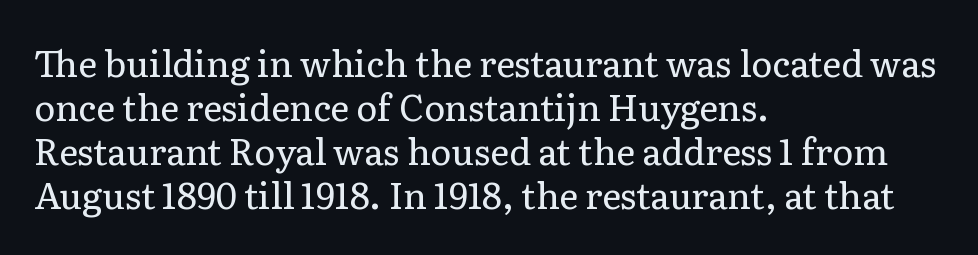
The characters are drawn with everyday or finer stroke widths. Does the lettering tilt? It doesn't — this is upright. Do the characters align in a grid? No, the font is proportional. Typeset ragged right — the left edge is the straight one. Check under the words: just untouched page. The type is set solid horizontally, with unmodified tracking.
